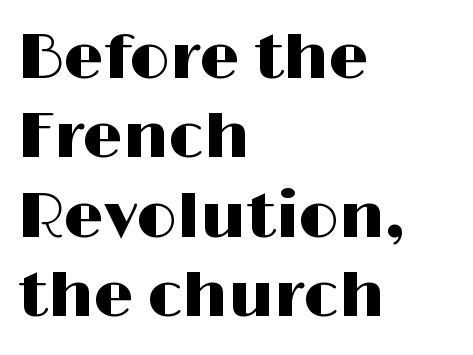
The image shows 63 px wide sans-serif type, upright; set left-aligned, normal line spacing (1.26x), normal letter spacing, not underlined; high stroke contrast and a medium x-height.
